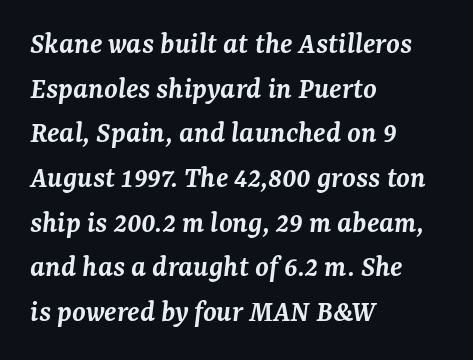
The image shows 31 px semibold serif type, italic (leaning right); set left-aligned, normal line spacing (1.44x), normal letter spacing, not underlined; medium stroke contrast and a medium x-height.
